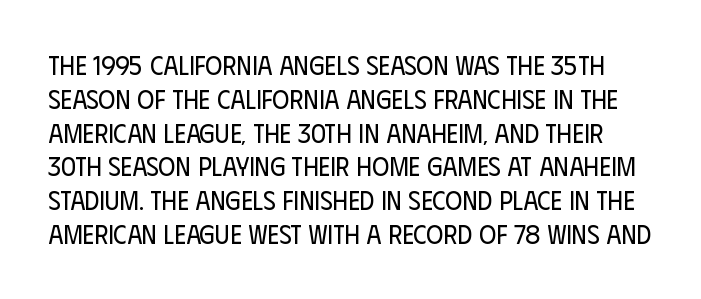
{"italic": "no", "bold": "no", "underline": "no", "line_spacing": "normal", "line_spacing_ratio": 1.3, "letter_spacing": "normal", "letter_spacing_em": 0.0, "glyph_px": 26}
